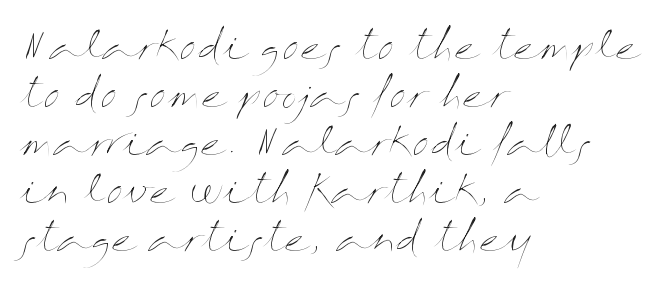
Q: Is the text bold? A: No.
Q: Is the text italic (slanted)? A: Yes.
Q: Is the text underlined? A: No.
Q: How is the paragraph aligned? A: Left-aligned.
Q: Is the spacing between letters normal or unusually wide? A: Normal.
Q: Is the spacing between lines tight, normal or loose? A: Normal.
Q: Width (condensed, normal, or wide)? A: Wide.
Q: Stroke contrast? A: Medium.
Q: x-height? A: Medium.
Q: Monospaced? A: No.
